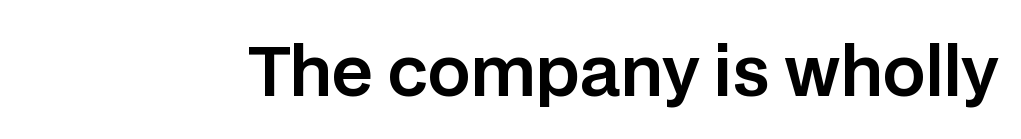
The image shows 67 px sans-serif type, upright; set normal letter spacing, not underlined; low stroke contrast and a large x-height.
